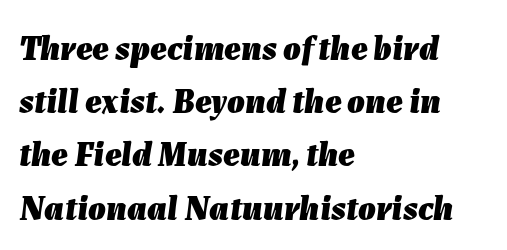
{"italic": "yes", "lean": "right", "slant_degrees": 7, "bold": "yes", "weight": "heavy", "width": "normal", "stroke_contrast": "low", "x_height": "medium", "monospaced": "no", "underline": "no", "align": "left", "line_spacing": "normal", "line_spacing_ratio": 1.52, "letter_spacing": "normal", "letter_spacing_em": 0.0, "glyph_px": 35}
